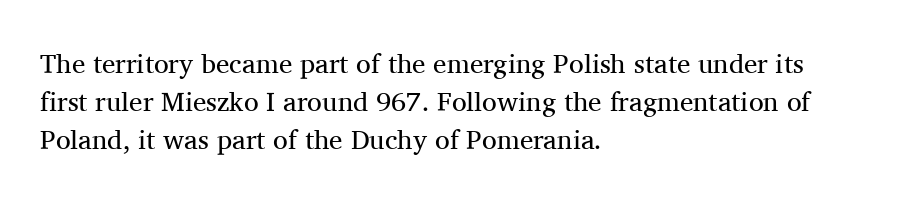
The designer left line spacing at the default. A classic flush-left, rag-right setting is used for this passage. The font sits on the lighter half of the weight spectrum, regular included. The letters stand straight up with perfectly vertical stems. No word sits above an underline.
